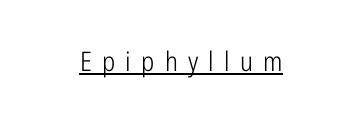
Q: Is the text bold? A: No.
Q: Is the text italic (slanted)? A: No, it is upright.
Q: Is the text underlined? A: Yes.
Q: Is the spacing between letters normal or unusually wide? A: Unusually wide.
